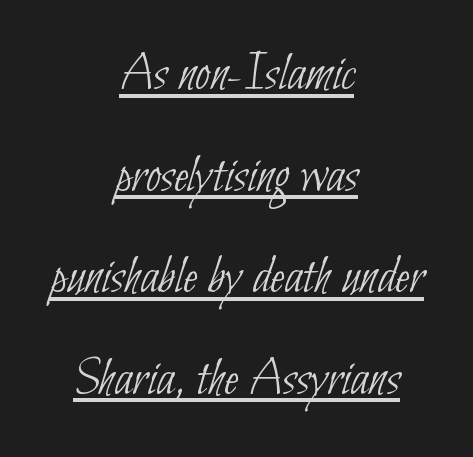
Is this a sans? Yes — the strokes have no serifs. A baseline rule has been typeset under these characters. Is the block centered? Yes — each line is placed symmetrically about the middle. The strokes are not fattened; the text isn't bold. These lines keep a tight, regular rhythm from letter to letter. You could not count columns in this text — the font is proportionally spaced.
